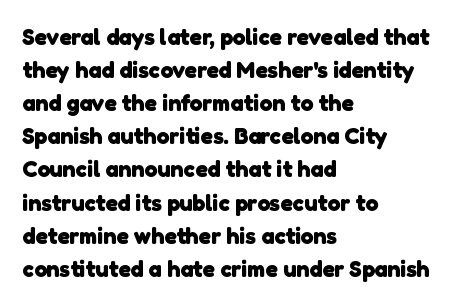
The image shows 23 px bold type; set left-aligned, normal line spacing (1.44x), normal letter spacing, not underlined.
